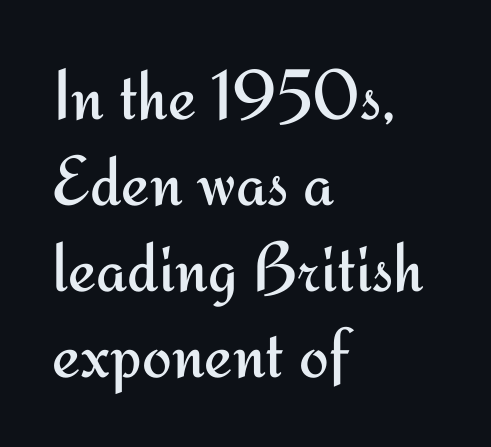
{"serif": "no", "italic": "no", "bold": "no", "weight": "regular", "width": "normal", "stroke_contrast": "medium", "x_height": "small", "monospaced": "no", "underline": "no", "align": "left", "line_spacing_ratio": 1.21, "letter_spacing": "normal", "letter_spacing_em": 0.0, "glyph_px": 71}
